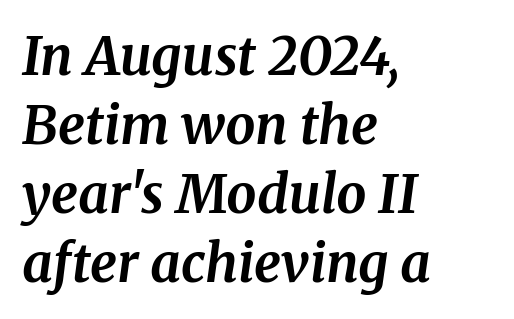
Its strokes are broad and dark, the hallmark of bold type. In CSS terms this would be text-align: left. The tracking reads as untouched default to a designer's eye. The face used here has a pronounced slope to its letters. Rows of type keep a routine distance in the vertical direction.
